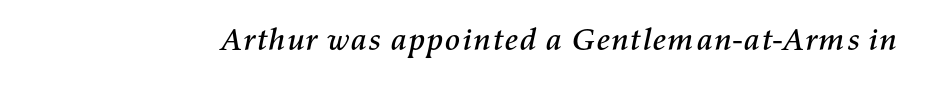
Q: Is the text italic (slanted)? A: Yes, it leans right by about 11 degrees.
Q: Is the text underlined? A: No.
Q: Is the spacing between letters normal or unusually wide? A: Normal.
Q: Width (condensed, normal, or wide)? A: Normal.
Q: Stroke contrast? A: Medium.
Q: x-height? A: Medium.
Q: Monospaced? A: No.
